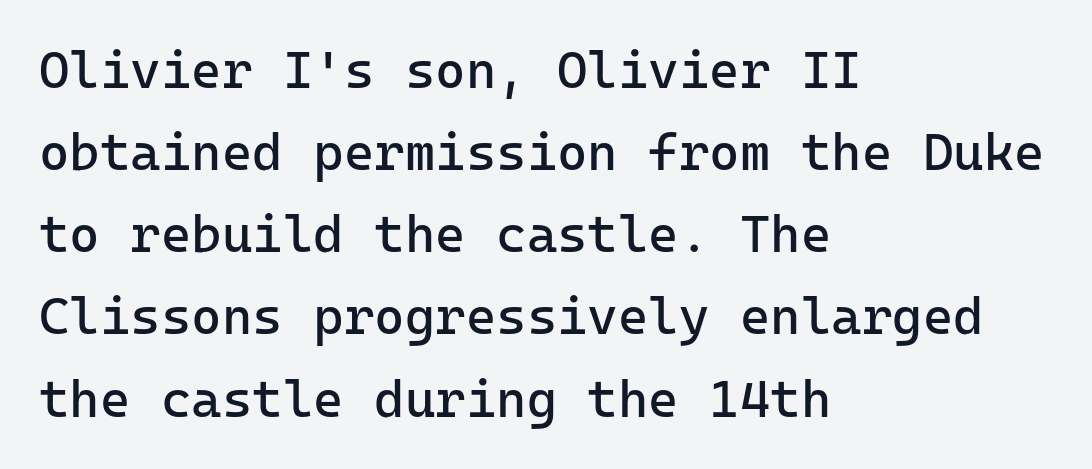
This sample uses plain, unmodified letter spacing. Bold? No — there's no thickening of the strokes. Upright lettering throughout. Nothing sits at the stroke ends, so this counts as sans-serif. Short and long lines alike share a common starting point at left. Students, observe: this is what conventionally led text looks like.
